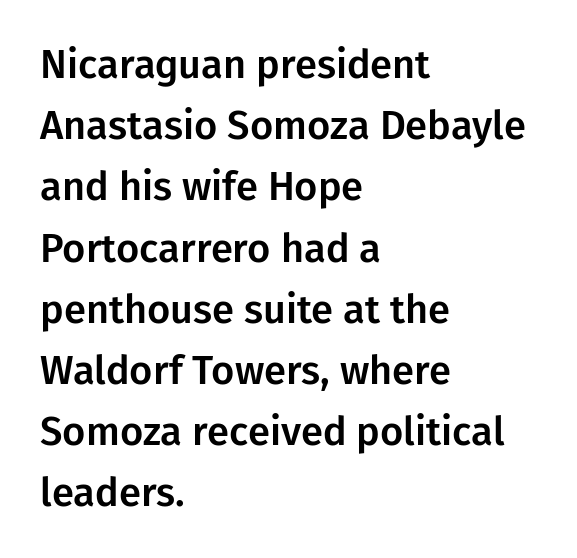
The image shows 40 px sans-serif type, upright; set left-aligned, normal line spacing (1.53x), normal letter spacing, not underlined; low stroke contrast and a medium x-height.
